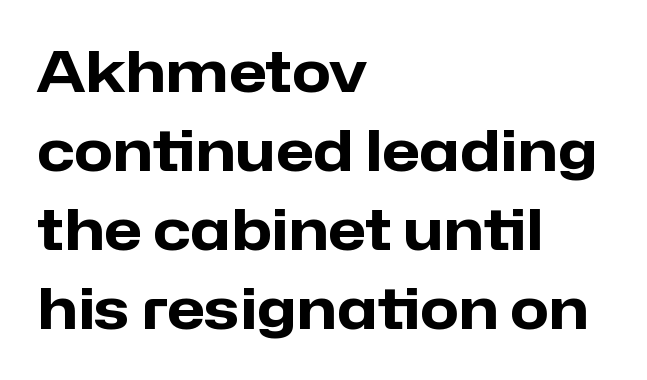
{"serif": "no", "italic": "no", "bold": "yes", "weight": "heavy", "width": "normal", "stroke_contrast": "low", "x_height": "medium", "monospaced": "no", "underline": "no", "align": "left", "line_spacing": "normal", "line_spacing_ratio": 1.41, "letter_spacing": "normal", "letter_spacing_em": 0.0, "glyph_px": 56}
